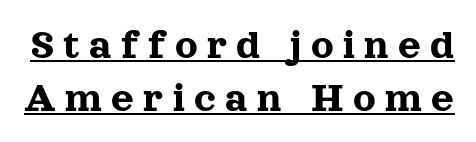
Q: Is the text italic (slanted)? A: No, it is upright.
Q: Is the typeface a serif or a sans-serif typeface? A: Serif.
Q: Is the text underlined? A: Yes.
Q: Is the spacing between letters normal or unusually wide? A: Unusually wide.
Q: Width (condensed, normal, or wide)? A: Normal.
Q: x-height? A: Medium.
Q: Monospaced? A: No.
